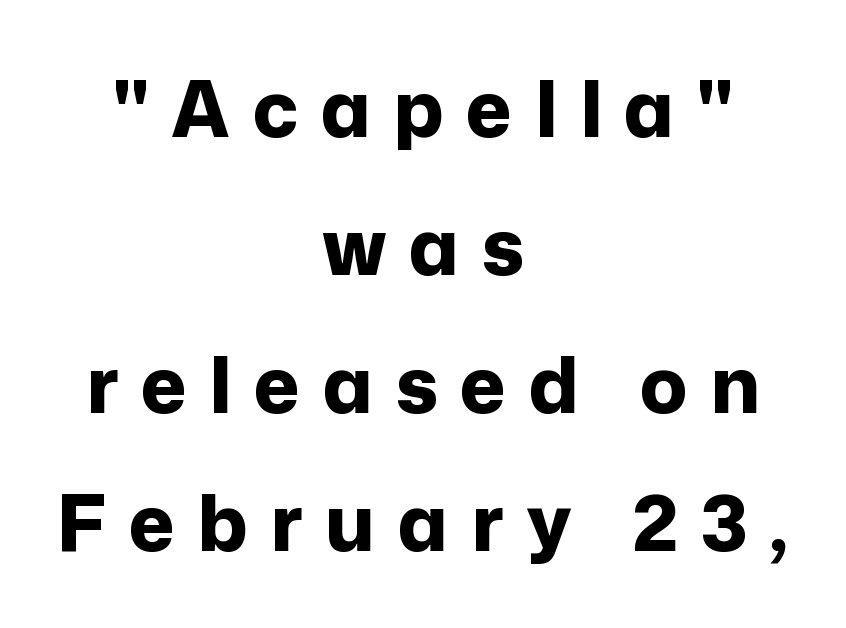
Think of a printed novel: that variable character pitch is what you see here. Is the type bold? Yes — the strokes are clearly thick and heavy. Honestly, there is no underline to notice here at all. The rendering inserts visible extra space after every character. Do the letters lean? They stand straight. The letters carry no serifs — their stems end cleanly without finishing strokes.
